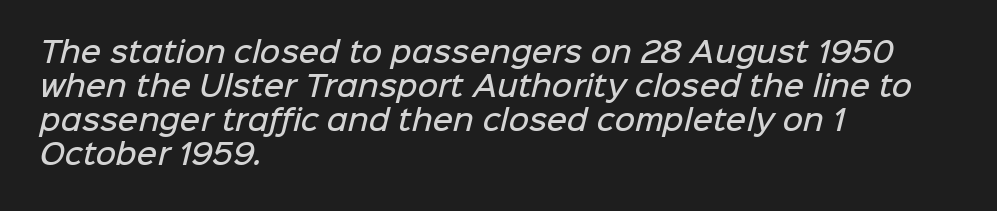
Between one letter and the next there's only the usual sliver of space. The strokes are fattened partway — semibold, not bold. Bare-footed words on every line. Serifs: no, the terminals of the letterforms are clean. One-word summary of the alignment: left.
